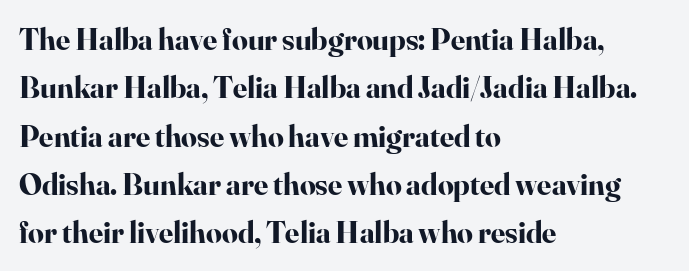
Students, observe: this is what conventionally led text looks like. This sample has the flowing, uneven cadence of proportional lettering. You could call the tracking neutral — neither tight nor loose. The setting favours the left margin, as ordinary paragraphs usually do.
